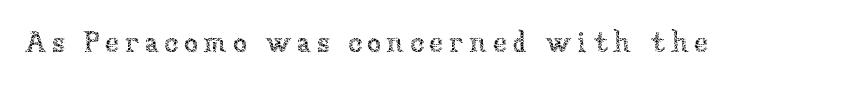
The image shows 29 px thin type, upright; set not underlined; low stroke contrast and a medium x-height.
